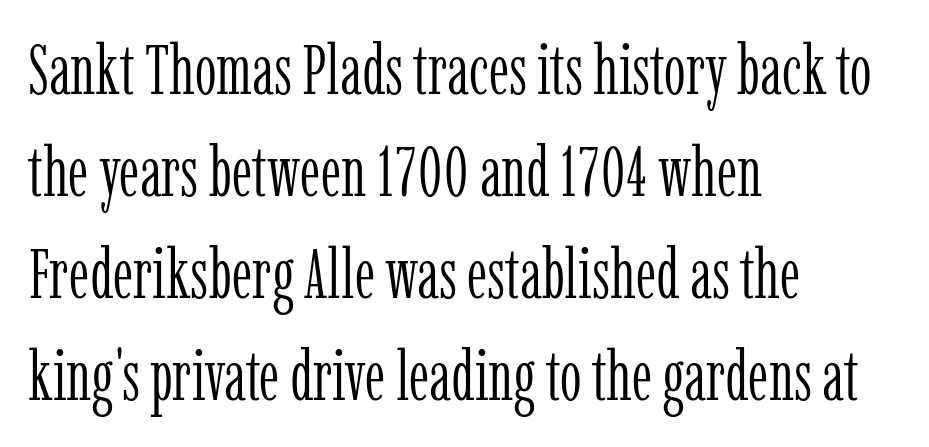
Q: Is the text bold? A: No.
Q: Is the text italic (slanted)? A: No, it is upright.
Q: Is the typeface a serif or a sans-serif typeface? A: Serif.
Q: Is the text underlined? A: No.
Q: How is the paragraph aligned? A: Left-aligned.
Q: Is the spacing between letters normal or unusually wide? A: Normal.
Q: Is the spacing between lines tight, normal or loose? A: Normal.
Q: Width (condensed, normal, or wide)? A: Condensed.
Q: Stroke contrast? A: Low.
Q: x-height? A: Medium.
Q: Monospaced? A: No.
